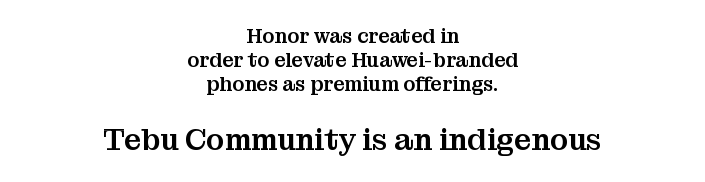
The image shows 30 px serif type, upright; set centered, line spacing 1.21x, normal letter spacing, not underlined; the second (bottom) block is 1.5x larger; medium stroke contrast and a medium x-height.
